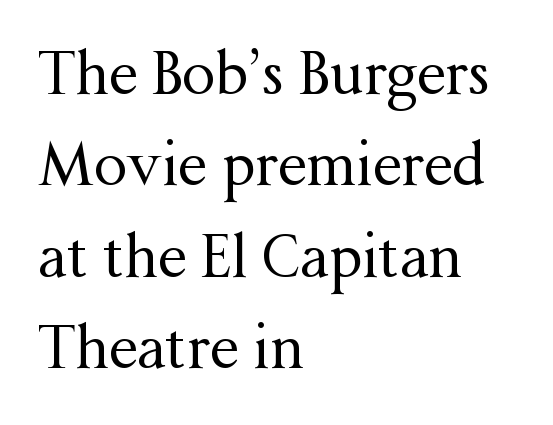
Each letter keeps its own natural width here, so spacing adapts to shape. When letters stand straight like this, we call the style roman or upright. Summary of weight: not heavy and not bold. Look at the tracking — it's just the regular setting, nothing added.
